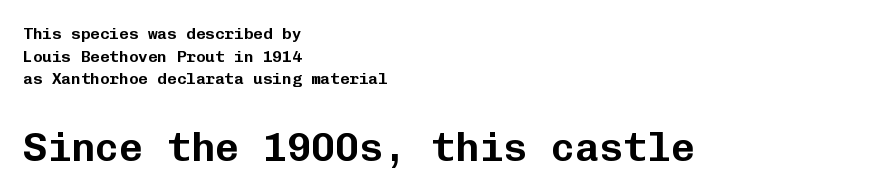
The image shows 40 px sans-serif type, upright, monospaced; set left-aligned, normal line spacing (1.41x), normal letter spacing, not underlined; the second (bottom) block is 2.5x larger; low stroke contrast and a medium x-height.
